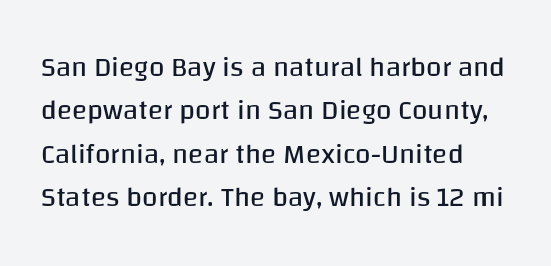
The passage shown has conventional tracking throughout. This block has exactly the height ordinary leading produces. Just letters on the line, the space beneath them empty. No heavy texture on the line: the type isn't bold. Note the varied advance widths — an 'i' is clearly narrower than an 'm'. The characters display no serif detailing; their extremities are plain.
